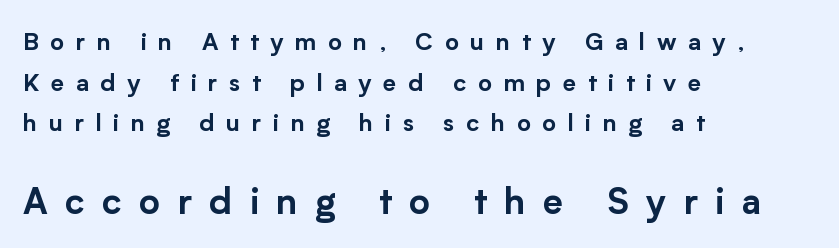
Is the letter spacing exaggerated? Yes — the characters are pushed far apart. Regarding leading, the lines here are spaced in the standard way. Unlike italic type, these characters show no tilt at all. You could not count columns in this text — the font is proportionally spaced. Left-aligned paragraph, ragged on the right. The designer went with a sans here, leaving each stem footless.
